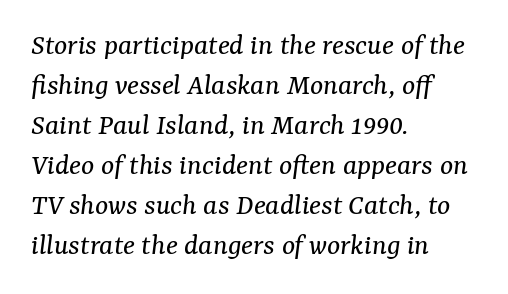
The image shows 31 px regular-weight serif type, italic (leaning right); set left-aligned, normal line spacing (1.29x), normal letter spacing, not underlined; medium stroke contrast and a medium x-height.
